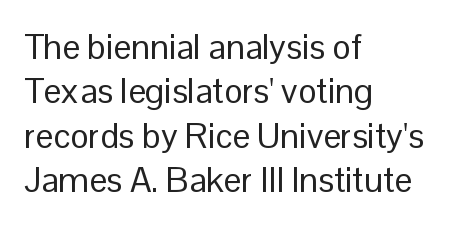
Q: Is the text bold? A: No.
Q: Is the text italic (slanted)? A: No, it is upright.
Q: Is the typeface a serif or a sans-serif typeface? A: Sans-serif.
Q: Is the text underlined? A: No.
Q: How is the paragraph aligned? A: Left-aligned.
Q: Is the spacing between letters normal or unusually wide? A: Normal.
Q: Is the spacing between lines tight, normal or loose? A: Normal.
Q: Width (condensed, normal, or wide)? A: Normal.
Q: Stroke contrast? A: Low.
Q: x-height? A: Medium.
Q: Monospaced? A: No.
